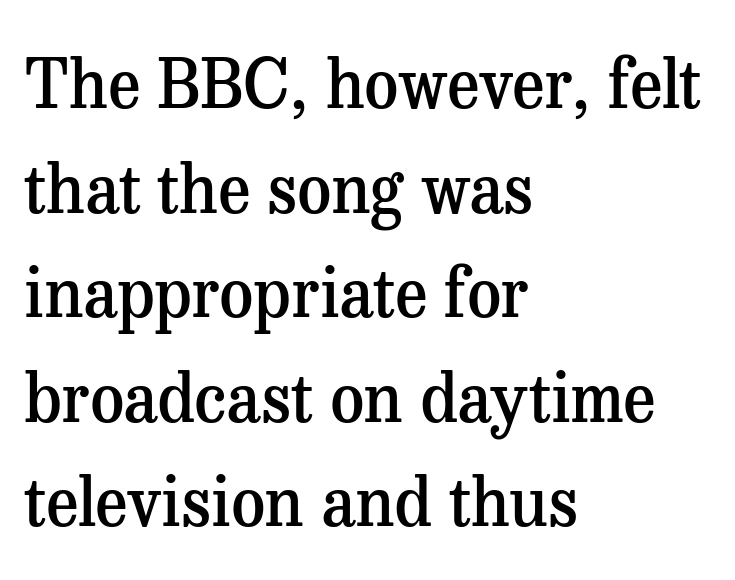
The image shows 67 px semibold serif type, upright; set left-aligned, normal line spacing (1.56x), normal letter spacing, not underlined; medium stroke contrast and a medium x-height.
